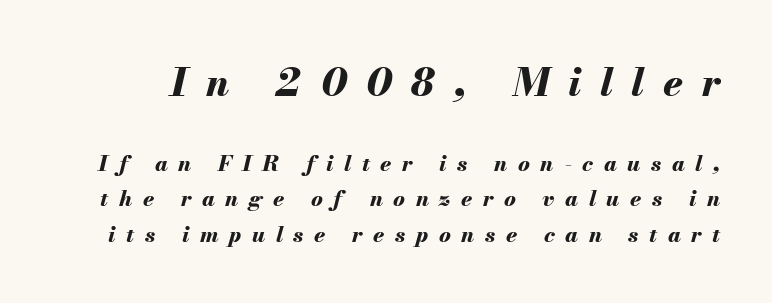
The image shows 39 px bold type, italic (leaning right); set normal line spacing (1.61x), unusually wide letter spacing (+0.48 em), not underlined; the first (top) block is 1.77x larger; medium stroke contrast and a small x-height.
